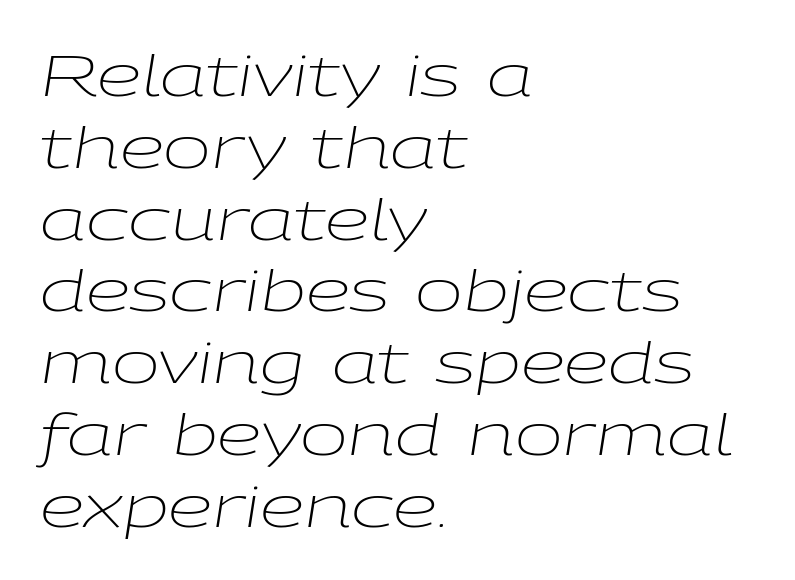
{"italic": "yes", "lean": "right", "slant_degrees": 9, "bold": "no", "weight": "light", "width": "wide", "stroke_contrast": "low", "x_height": "medium", "monospaced": "no", "underline": "no", "align": "left", "line_spacing": "normal", "line_spacing_ratio": 1.26, "letter_spacing": "normal", "letter_spacing_em": 0.0, "glyph_px": 57}
